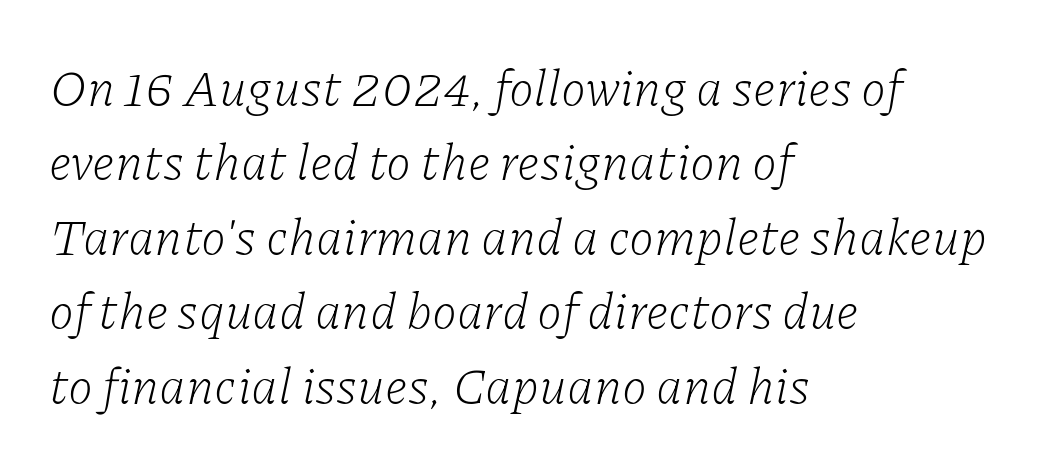
The image shows 51 px light serif type, italic (leaning right); set left-aligned, normal line spacing (1.46x), normal letter spacing, not underlined; low stroke contrast and a medium x-height.
